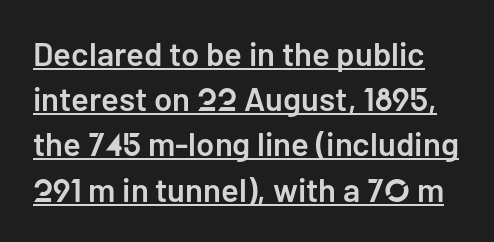
The image shows 33 px semibold sans-serif type, upright; set normal line spacing (1.37x), normal letter spacing, underlined; low stroke contrast and a medium x-height.
